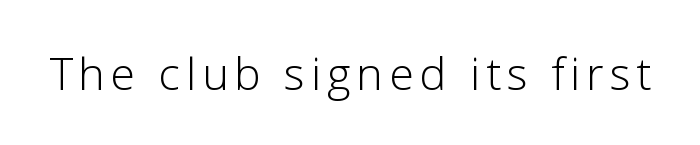
Underline: absent. Observe the absence of serifs on each vertical stroke in this sample. Does the lettering tilt? It doesn't — this is upright. These lines are rendered in a variable-pitch font. The passage shown is not bold in any degree.
